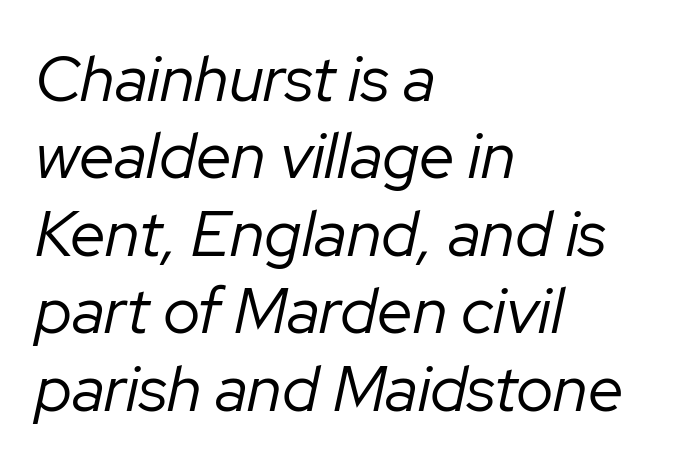
Teacher's note: observe the even left margin — that is flush-left alignment. The font is comparable to plain body text, perhaps lighter. This is oblique type, the kind used for emphasis or titles. Proportional: the letters do not fall into vertical columns.
